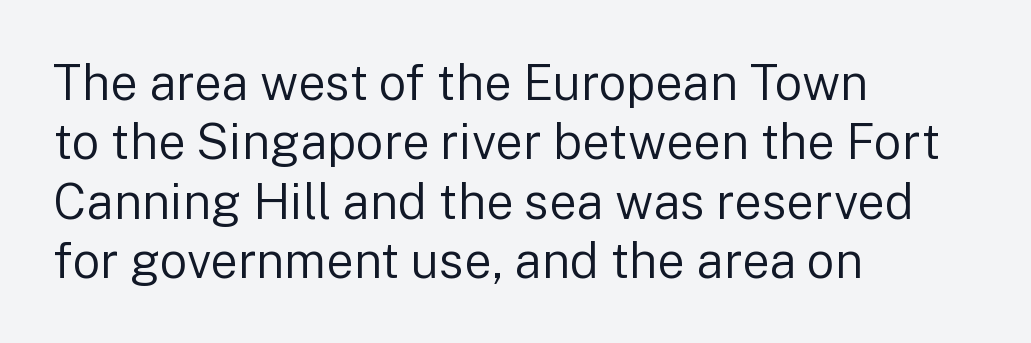
Varying glyph widths throughout — classic text-font behaviour. If you drew a line through each stem, it would be perfectly vertical. Short and long lines alike share a common starting point at left. The strokes carry an ordinary text weight at most. Just letters on the line, the space beneath them empty. This rendering leaves character spacing at its baseline value.
